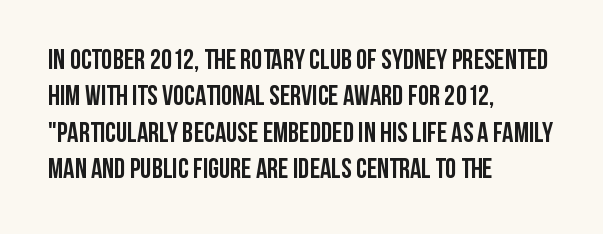
{"serif": "no", "italic": "no", "bold": "yes", "weight": "semibold", "width": "condensed", "stroke_contrast": "low", "x_height": "large", "monospaced": "no", "underline": "no", "align": "left", "line_spacing": "normal", "line_spacing_ratio": 1.3, "letter_spacing": "normal", "letter_spacing_em": 0.0, "glyph_px": 28}
